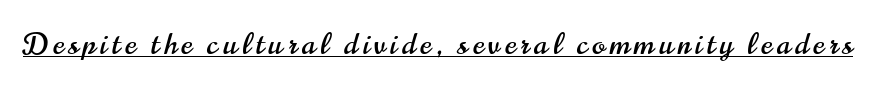
Spacing verdict: proportional, widths tailored to each character. The designer went with a sans here, leaving each stem footless. The glyphs are accompanied by a horizontal stroke just below them.
